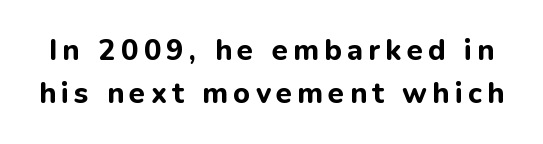
The image shows 29 px bold sans-serif type, upright; set normal line spacing (1.48x), not underlined; low stroke contrast and a medium x-height.
